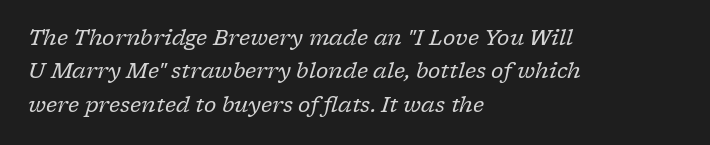
Notice how descenders clear the ascenders below comfortably — that's standard leading. You could call the tracking neutral — neither tight nor loose. The text carries the slant typical of an italic or oblique font. Unmarked baselines from the first word to the last.
